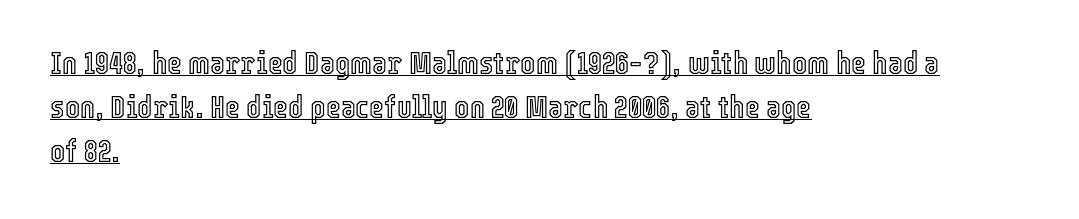
A typesetter would call this leading conventional body-copy spacing. If you drew a ruler down the left edge, every line would touch it. A typographer would call this underscored text. Caption: standard tracking, unaltered. Every character sits straight up, as roman type does. These lines are rendered in a variable-pitch font.
